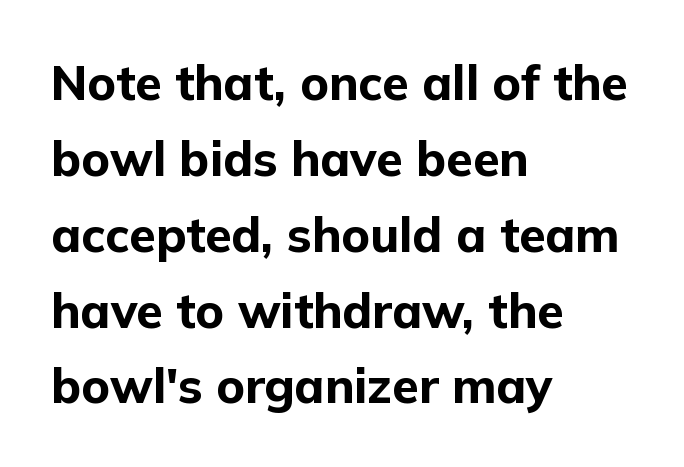
The typeface chosen for these lines omits serifs. The lines sit at an ordinary, default distance from one another. Is the type bold? Yes — the strokes are clearly thick and heavy. The lettering stays uniformly vertical, giving the passage a roman look. The letters sit at their default tracking, neither squeezed nor spread.
